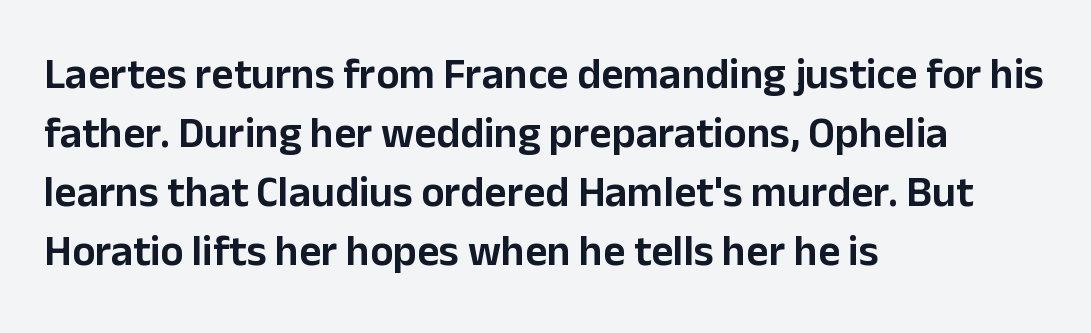
Q: Is the text italic (slanted)? A: No, it is upright.
Q: Is the typeface a serif or a sans-serif typeface? A: Sans-serif.
Q: Is the text underlined? A: No.
Q: How is the paragraph aligned? A: Left-aligned.
Q: Is the spacing between letters normal or unusually wide? A: Normal.
Q: Is the spacing between lines tight, normal or loose? A: Normal.
Q: Width (condensed, normal, or wide)? A: Normal.
Q: Stroke contrast? A: Low.
Q: x-height? A: Medium.
Q: Monospaced? A: No.
